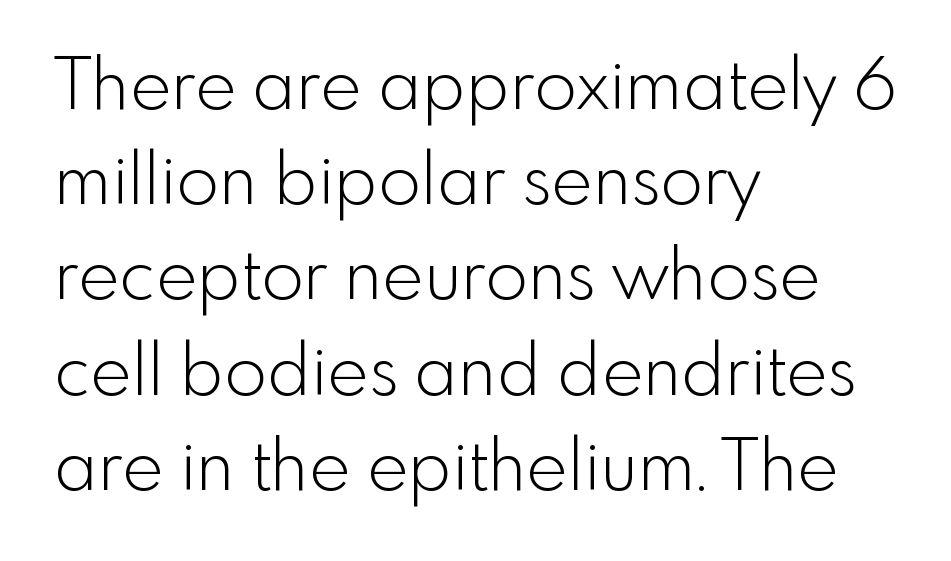
The image shows 70 px light sans-serif type, upright; set left-aligned, normal line spacing (1.36x), normal letter spacing, not underlined; a small x-height.
